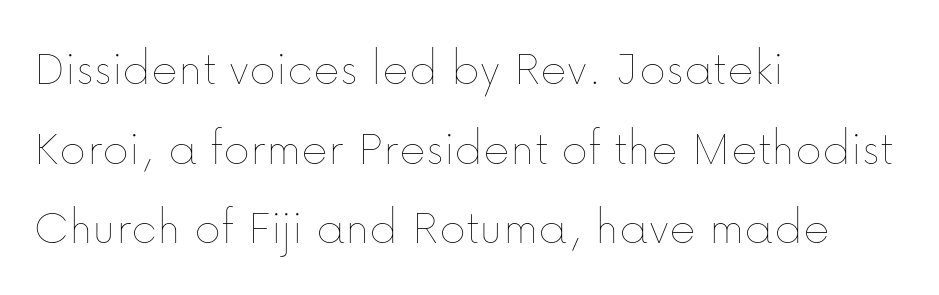
The image shows 51 px thin type, upright; set left-aligned, normal line spacing (1.56x), normal letter spacing, not underlined; low stroke contrast and a medium x-height.
